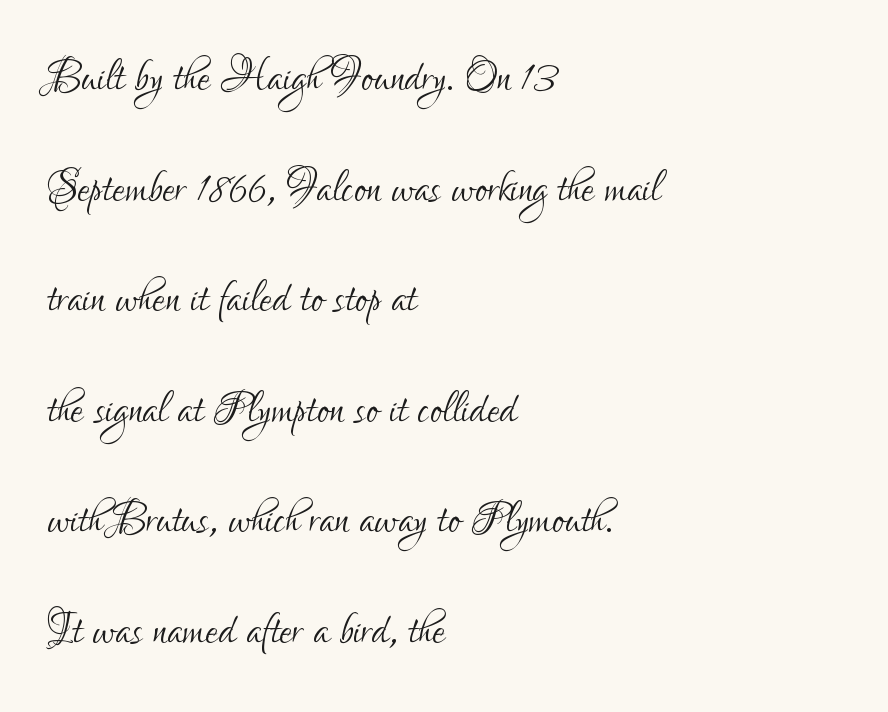
Letters rest on an invisible, unmarked baseline. This sample has the flowing, uneven cadence of proportional lettering. The setting favours the left margin, as ordinary paragraphs usually do. Serifs: no, the terminals of the letterforms are clean. The letterforms sit at book weight or below. Does extra space separate the letters? No, they use regular spacing.
